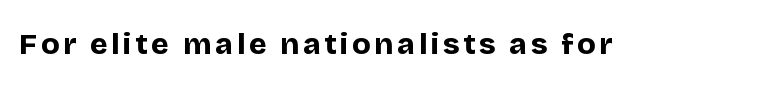
Q: Is the text bold? A: Yes.
Q: Is the text italic (slanted)? A: No, it is upright.
Q: Is the typeface a serif or a sans-serif typeface? A: Sans-serif.
Q: Is the text underlined? A: No.
Q: Width (condensed, normal, or wide)? A: Normal.
Q: Stroke contrast? A: Low.
Q: x-height? A: Large.
Q: Monospaced? A: No.
